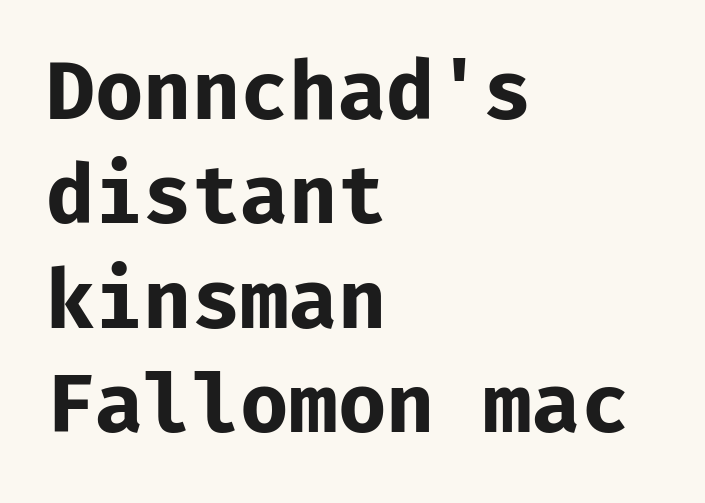
{"serif": "no", "italic": "no", "bold": "yes", "weight": "bold", "width": "normal", "stroke_contrast": "low", "x_height": "medium", "monospaced": "yes", "underline": "no", "align": "left", "line_spacing": "normal", "line_spacing_ratio": 1.32, "letter_spacing": "normal", "letter_spacing_em": 0.0, "glyph_px": 79}
